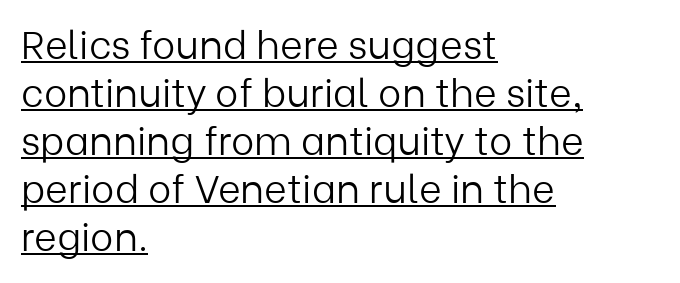
{"serif": "no", "italic": "no", "bold": "no", "weight": "light", "width": "normal", "stroke_contrast": "low", "x_height": "medium", "monospaced": "no", "underline": "yes", "align": "left", "line_spacing_ratio": 1.23, "letter_spacing": "normal", "letter_spacing_em": 0.0, "glyph_px": 39}
